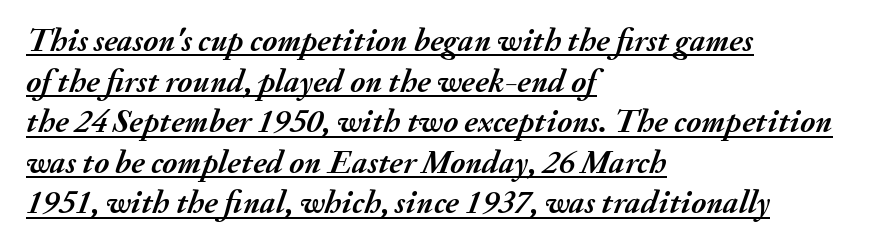
Q: Is the text bold? A: Yes.
Q: Is the text italic (slanted)? A: Yes, it leans right by about 20 degrees.
Q: Is the text underlined? A: Yes.
Q: How is the paragraph aligned? A: Left-aligned.
Q: Is the spacing between letters normal or unusually wide? A: Normal.
Q: Width (condensed, normal, or wide)? A: Normal.
Q: Stroke contrast? A: Medium.
Q: x-height? A: Small.
Q: Monospaced? A: No.
